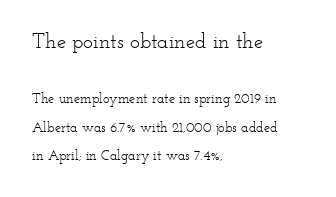
{"italic": "no", "bold": "no", "underline": "no", "align": "left", "line_spacing": "loose", "line_spacing_ratio": 2.05, "letter_spacing": "normal", "letter_spacing_em": 0.0, "larger_block": "first", "size_ratio": 1.5, "glyph_px": 21}
